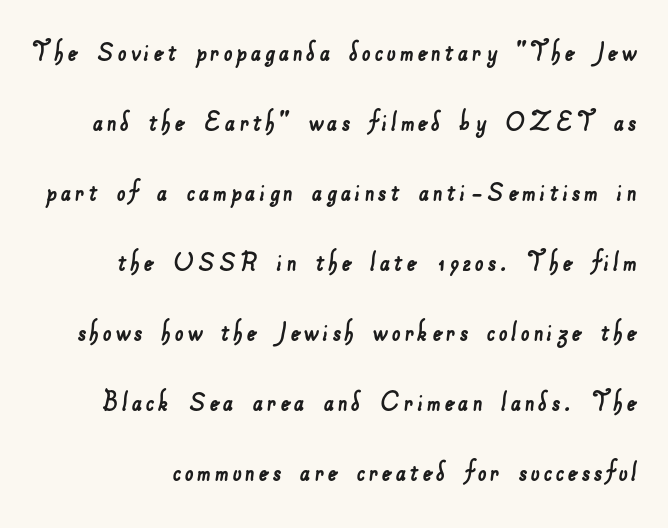
The image shows 31 px sans-serif type; set loose line spacing (2.26x), not underlined; low stroke contrast and a small x-height.
